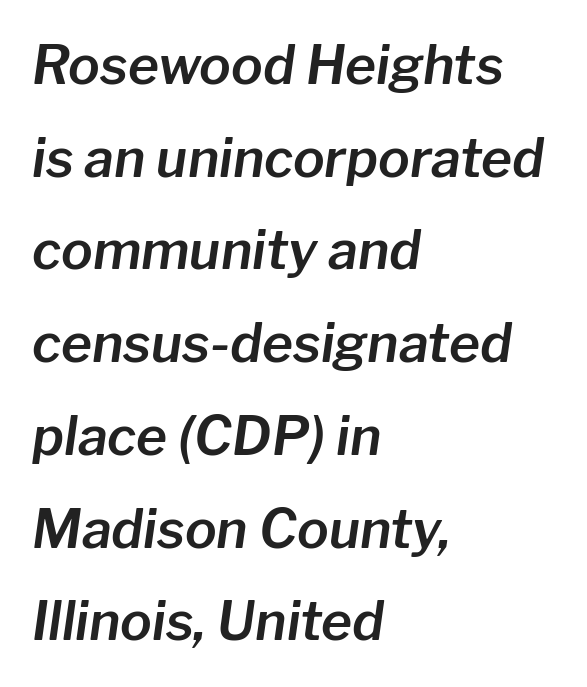
This rendering uses left alignment, leaving the right contour irregular. Note the varied advance widths — an 'i' is clearly narrower than an 'm'. In terms of letterspacing, this is plain default setting. The space beneath each line is pristine and unruled.
